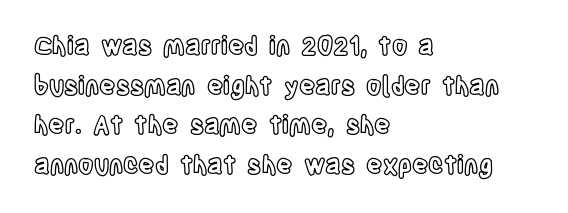
{"italic": "no", "underline": "no", "align": "left", "line_spacing": "normal", "line_spacing_ratio": 1.59, "letter_spacing": "normal", "letter_spacing_em": 0.0, "glyph_px": 25}
